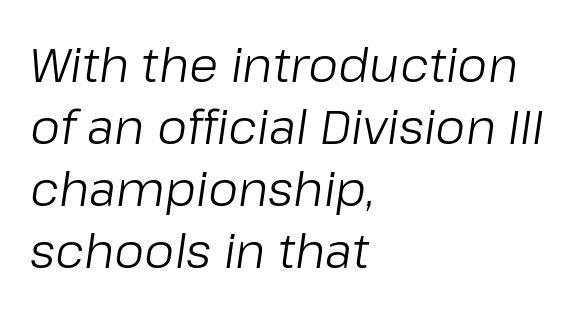
The lines sit at an ordinary, default distance from one another. Spacing between characters is what you'd get straight out of the box. The typesetter chose a ragged-right arrangement here. The weight tops out at a normal text grade. Do the characters align in a grid? No, the font is proportional. An italicized treatment has been applied to the whole sample.
